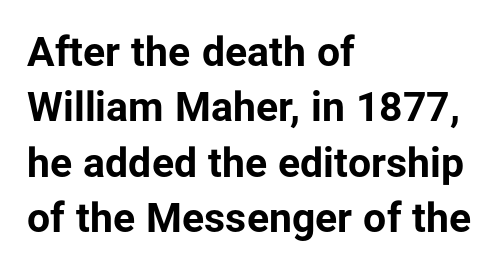
The image shows 41 px bold sans-serif type, upright; set left-aligned, normal line spacing (1.35x), normal letter spacing, not underlined; low stroke contrast and a medium x-height.
